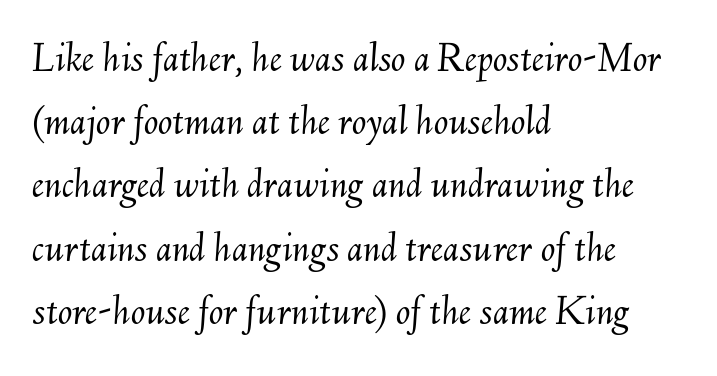
Q: Is the text bold? A: No.
Q: Is the text italic (slanted)? A: Yes, it leans right by about 6 degrees.
Q: Is the text underlined? A: No.
Q: How is the paragraph aligned? A: Left-aligned.
Q: Is the spacing between letters normal or unusually wide? A: Normal.
Q: Is the spacing between lines tight, normal or loose? A: Normal.
Q: Width (condensed, normal, or wide)? A: Normal.
Q: Stroke contrast? A: Medium.
Q: x-height? A: Small.
Q: Monospaced? A: No.
